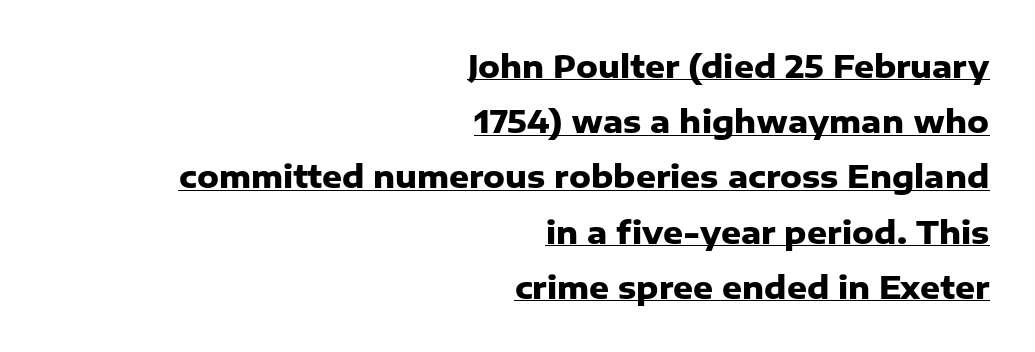
The image shows 31 px heavy sans-serif type, upright; set right-aligned, line spacing 1.78x, normal letter spacing, underlined; low stroke contrast and a medium x-height.
